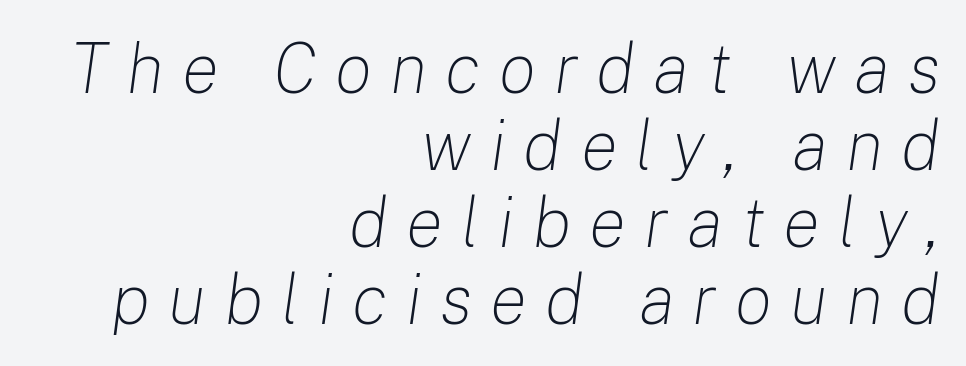
This is oblique type, the kind used for emphasis or titles. Each letter keeps its own natural width here, so spacing adapts to shape. One-word summary of the alignment: right. A clean baseline with only descenders dipping below it. Tightly led — the rows are bunched. The strokes carry an ordinary text weight at most.
